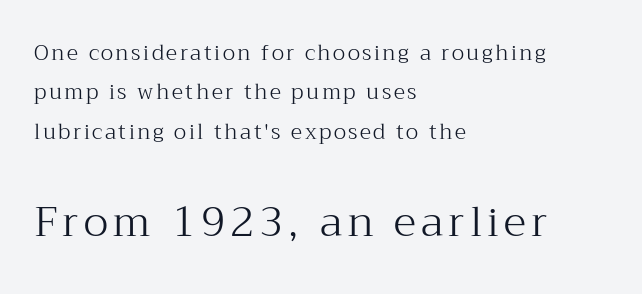
Every row of glyphs begins at an identical x-position on the left. Is this a fixed-width face? No — the glyphs have proportional, varying widths. A quiet, ordinary-to-light weight characterises the typeface. Quick note: underline off.
